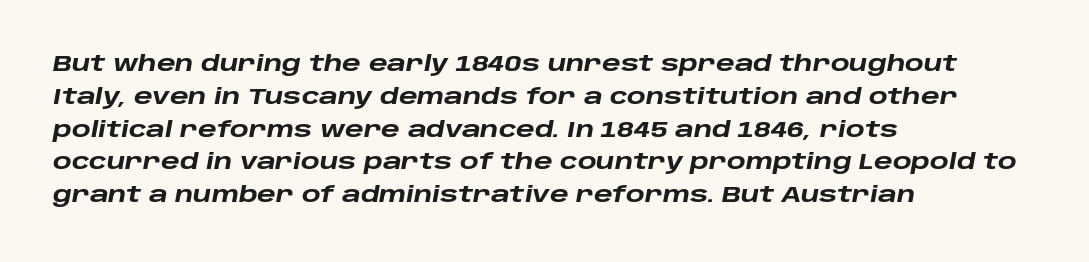
{"italic": "yes", "lean": "right", "slant_degrees": 10, "bold": "yes", "underline": "no", "align": "left", "line_spacing": "normal", "line_spacing_ratio": 1.49, "letter_spacing": "normal", "letter_spacing_em": 0.0, "glyph_px": 22}
